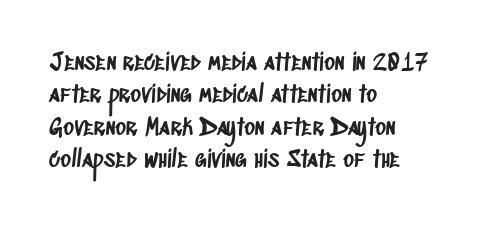
{"underline": "no", "align": "left", "line_spacing": "normal", "line_spacing_ratio": 1.41, "letter_spacing": "normal", "letter_spacing_em": 0.0, "glyph_px": 23}
